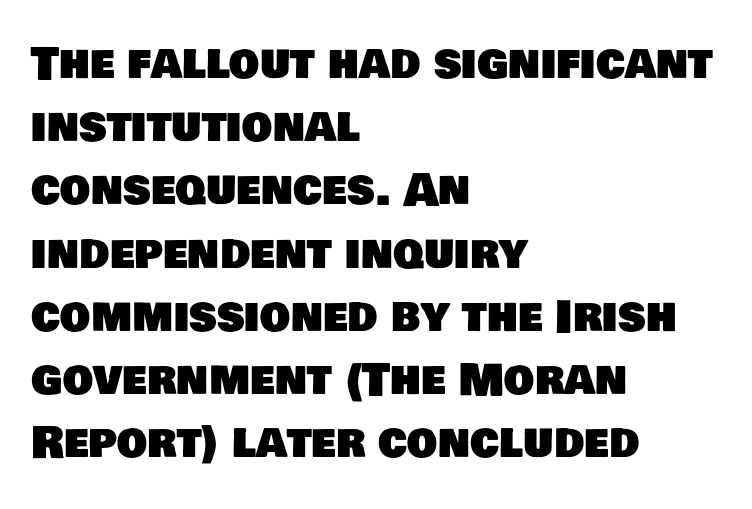
The image shows 43 px sans-serif type; set left-aligned, normal line spacing (1.47x), normal letter spacing, not underlined; low stroke contrast and a large x-height.
